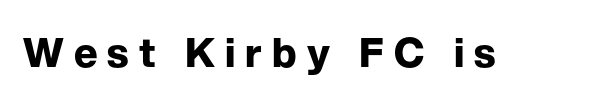
{"serif": "no", "italic": "no", "bold": "yes", "weight": "bold", "width": "normal", "stroke_contrast": "low", "x_height": "medium", "monospaced": "no", "underline": "no", "letter_spacing": "wide", "letter_spacing_em": 0.25, "glyph_px": 40}
